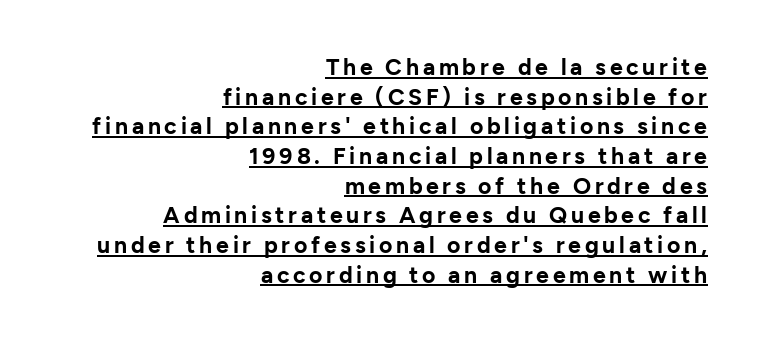
{"italic": "no", "bold": "yes", "underline": "yes", "align": "right", "line_spacing": "normal", "line_spacing_ratio": 1.29, "glyph_px": 23}
